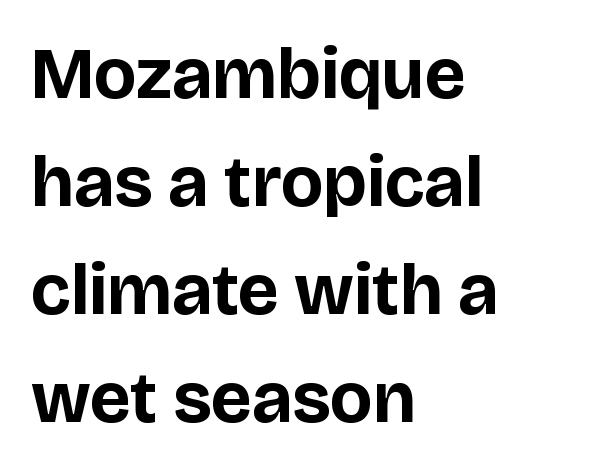
The image shows 72 px bold sans-serif type, upright; set left-aligned, normal line spacing (1.5x), normal letter spacing, not underlined; low stroke contrast and a large x-height.
